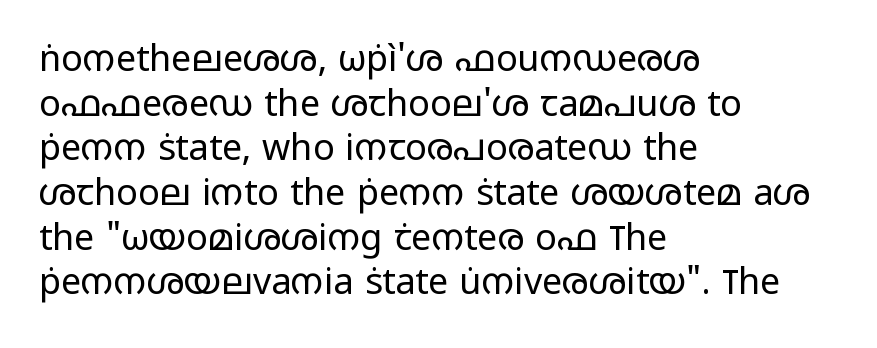
The image shows 36 px regular-weight, wide sans-serif type, upright; set left-aligned, line spacing 1.24x, normal letter spacing, not underlined; low stroke contrast and a medium x-height.
